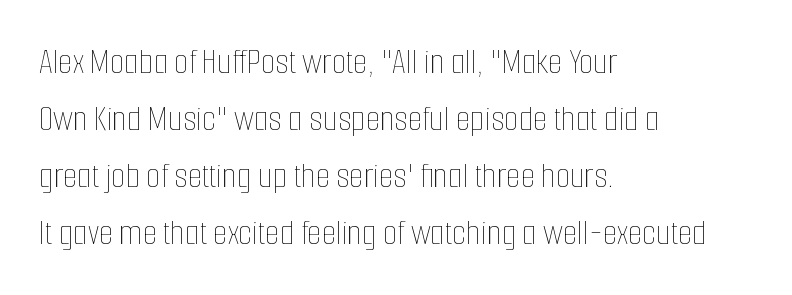
The font sits on the lighter half of the weight spectrum, regular included. Every stem runs plumb, perpendicular to the baseline. Any mark beneath the type? The region is blank. The ragged edge is on the right, which tells us the setting is flush left. Varying glyph widths throughout — classic text-font behaviour.
